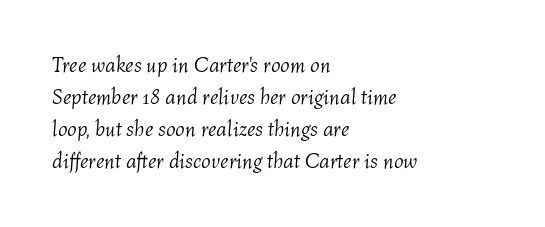
The image shows 21 px text type, italic (leaning right); set left-aligned, normal line spacing (1.53x), normal letter spacing, not underlined.
